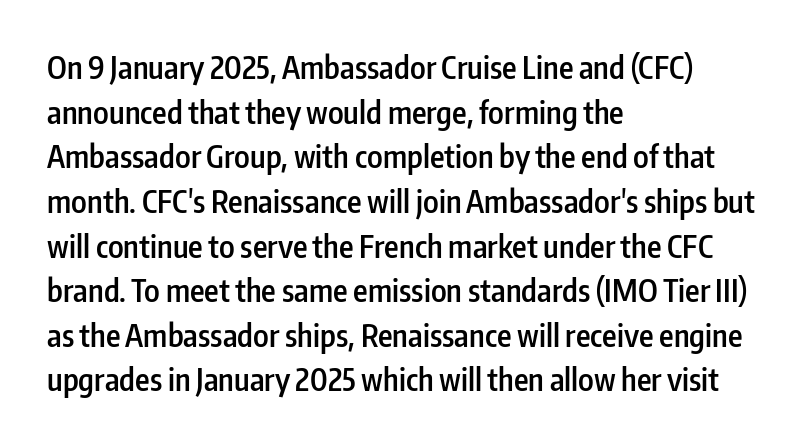
Q: Is the text bold? A: Semi-bold.
Q: Is the text italic (slanted)? A: No, it is upright.
Q: Is the typeface a serif or a sans-serif typeface? A: Sans-serif.
Q: Is the text underlined? A: No.
Q: How is the paragraph aligned? A: Left-aligned.
Q: Is the spacing between letters normal or unusually wide? A: Normal.
Q: Is the spacing between lines tight, normal or loose? A: Normal.
Q: Width (condensed, normal, or wide)? A: Condensed.
Q: Stroke contrast? A: Low.
Q: x-height? A: Medium.
Q: Monospaced? A: No.
